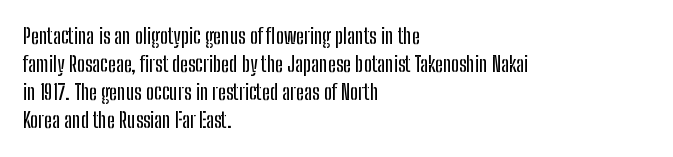
Teacher's note: observe the even left margin — that is flush-left alignment. No italicization has been applied; the sample stays upright. Clear beneath every line of the passage. Honestly, the letter spacing is just normal — you wouldn't notice it. A typesetter would call this leading conventional body-copy spacing.
